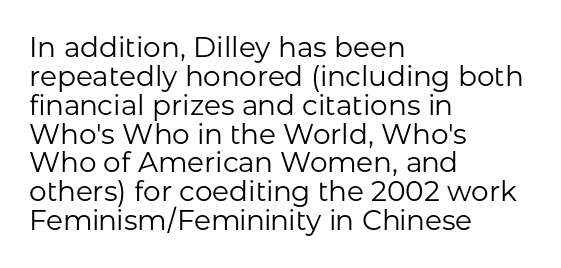
Note the varied advance widths — an 'i' is clearly narrower than an 'm'. No chunkiness to these letters — they're not bold. Quick note: interline space is minimal. Line beginnings align vertically; line endings do not. You can tell from the bare stems that sans-serif type was used. Standard letterfit; no display-style spreading of the glyphs.
